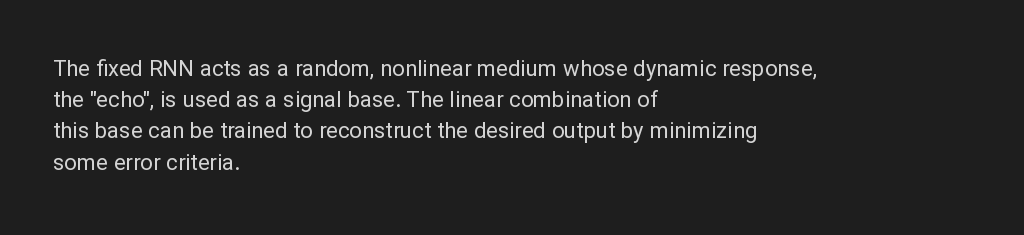
Q: Is the text bold? A: No.
Q: Is the text italic (slanted)? A: No, it is upright.
Q: Is the text underlined? A: No.
Q: How is the paragraph aligned? A: Left-aligned.
Q: Is the spacing between letters normal or unusually wide? A: Normal.
Q: Is the spacing between lines tight, normal or loose? A: Normal.
